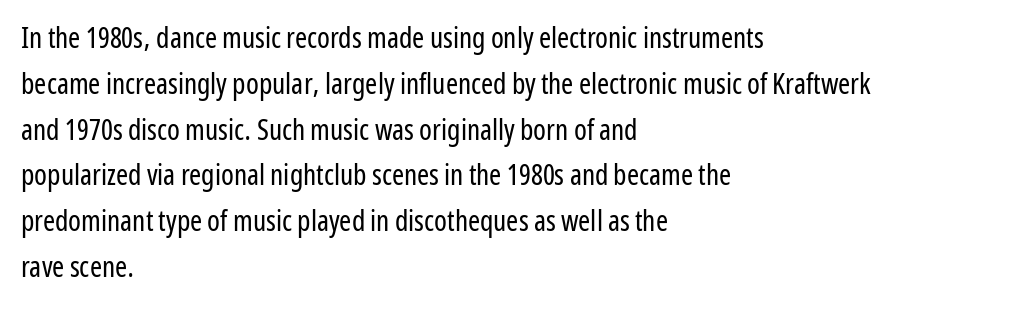
The image shows 29 px regular-weight, condensed sans-serif type, upright; set left-aligned, normal line spacing (1.58x), normal letter spacing, not underlined; low stroke contrast and a medium x-height.
